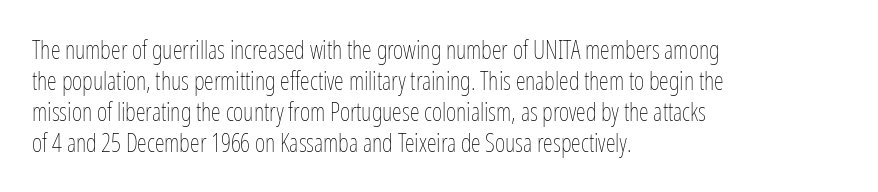
The image shows 25 px text type, upright; set left-aligned, line spacing 1.24x, normal letter spacing, not underlined.
